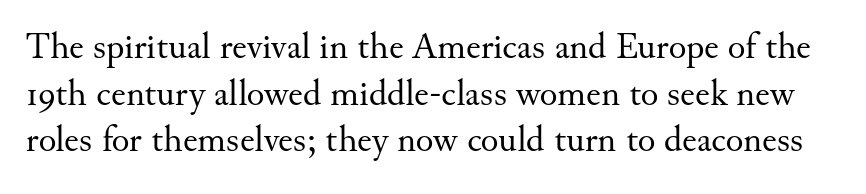
The typography opts for an upright posture over an oblique one. The horizontal fit of the characters is conventional and even. The strokes carry an ordinary text weight at most. Interline gaps are of average width in this sample. Old-style or modern, the face here clearly has serifs.
